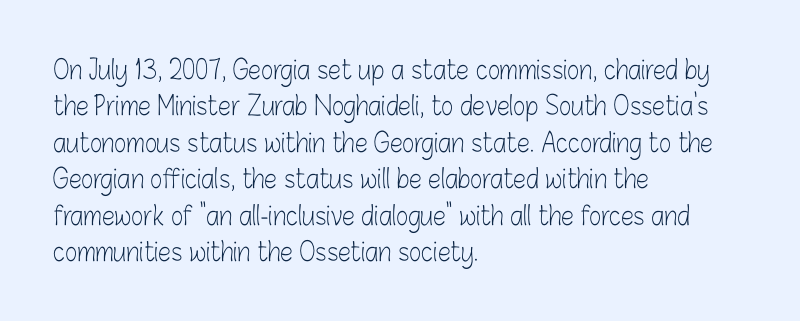
The image shows 26 px text type, upright; set left-aligned, normal line spacing (1.4x), normal letter spacing, not underlined.
